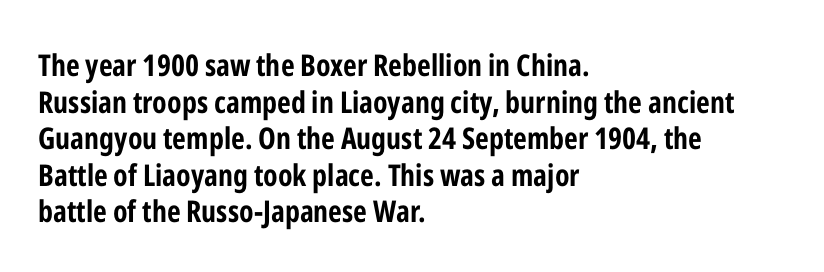
Rendered with straight, roman letterforms. Serif or sans? Sans — the stroke terminals are bare. You could not count columns in this text — the font is proportionally spaced. Glyph-to-glyph distance matches everyday printed text.
